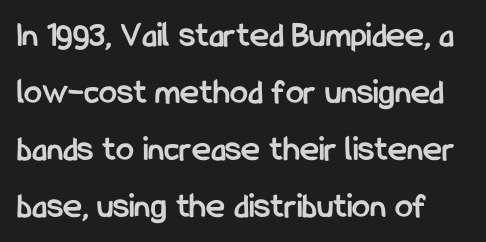
The image shows 36 px semibold, condensed sans-serif type, upright; set normal line spacing (1.58x), normal letter spacing, not underlined; low stroke contrast and a medium x-height.
